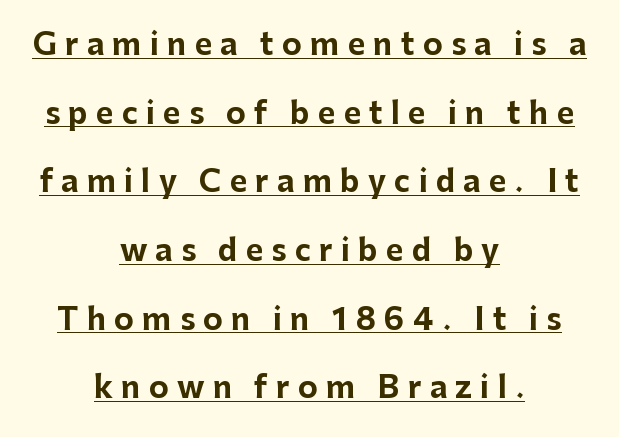
{"serif": "no", "italic": "no", "bold": "yes", "weight": "bold", "width": "normal", "stroke_contrast": "low", "x_height": "medium", "monospaced": "no", "underline": "yes", "align": "center", "line_spacing": "loose", "line_spacing_ratio": 2.29, "letter_spacing": "wide", "letter_spacing_em": 0.27, "glyph_px": 30}
